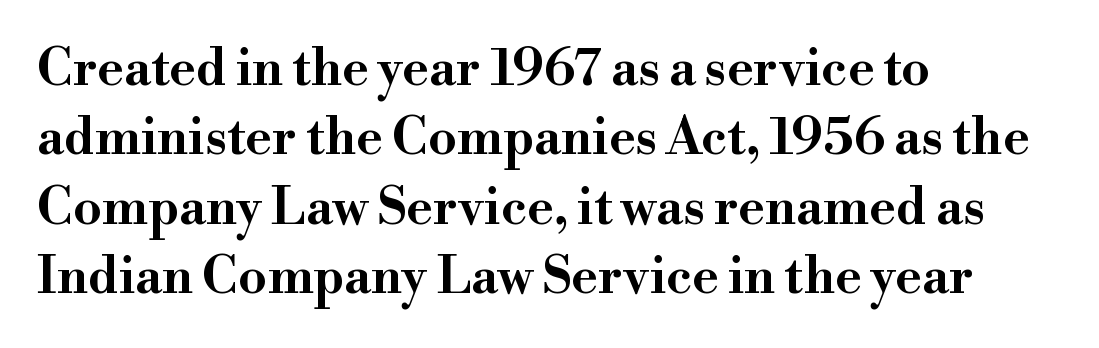
The image shows 51 px wide serif type, upright; set left-aligned, normal line spacing (1.36x), normal letter spacing, not underlined; high stroke contrast and a small x-height.
